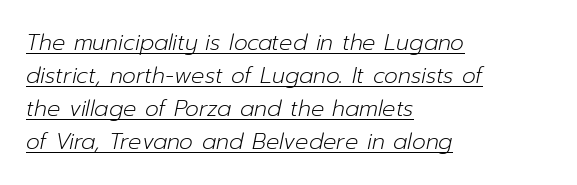
{"italic": "yes", "lean": "right", "slant_degrees": 12, "bold": "no", "underline": "yes", "align": "left", "line_spacing": "normal", "line_spacing_ratio": 1.5, "letter_spacing": "normal", "letter_spacing_em": 0.0, "glyph_px": 22}
